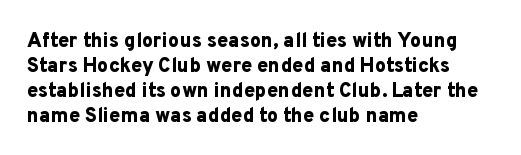
Q: Is the text bold? A: Yes.
Q: Is the text italic (slanted)? A: No, it is upright.
Q: Is the text underlined? A: No.
Q: How is the paragraph aligned? A: Left-aligned.
Q: Is the spacing between letters normal or unusually wide? A: Normal.
Q: Is the spacing between lines tight, normal or loose? A: Normal.
